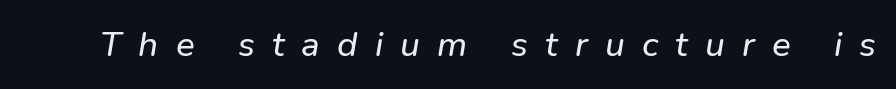
{"serif": "no", "width": "normal", "stroke_contrast": "low", "x_height": "medium", "monospaced": "no", "underline": "no", "letter_spacing": "wide", "letter_spacing_em": 0.49, "glyph_px": 35}
